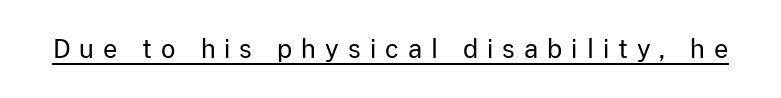
Is the stroke heavy? The answer is a plain regular-or-lighter. The tracking reads as deliberately expanded to a designer's eye. The specimen includes a rule beneath the text block's lines. These lines were composed using upright roman letters.
